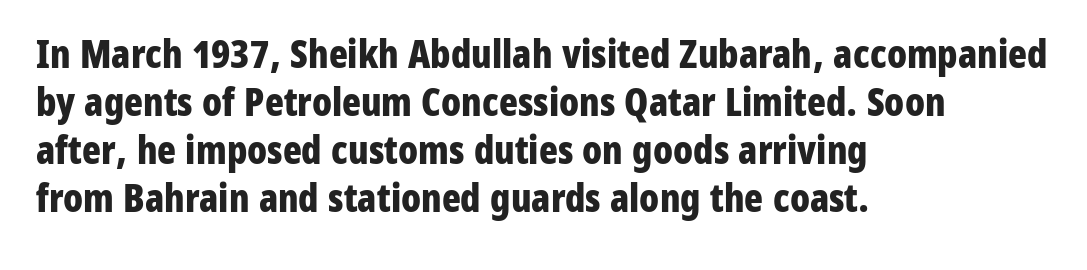
{"serif": "no", "italic": "no", "bold": "yes", "weight": "bold", "width": "condensed", "stroke_contrast": "low", "x_height": "medium", "monospaced": "no", "underline": "no", "align": "left", "line_spacing_ratio": 1.23, "letter_spacing": "normal", "letter_spacing_em": 0.0, "glyph_px": 39}
